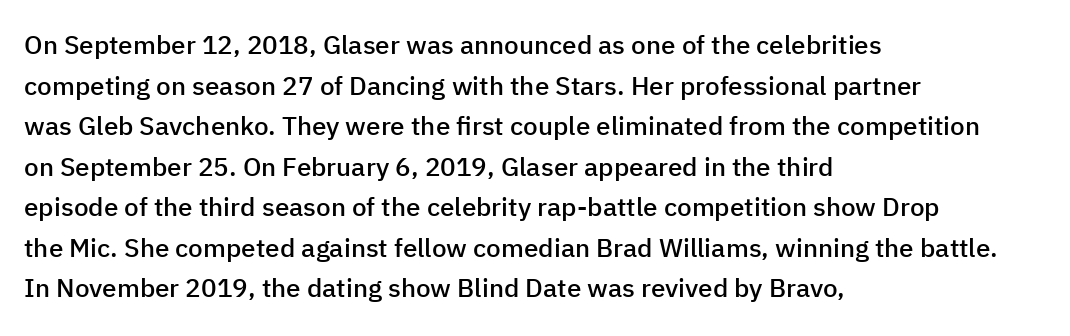
{"italic": "no", "bold": "semi", "underline": "no", "align": "left", "line_spacing": "normal", "line_spacing_ratio": 1.56, "letter_spacing": "normal", "letter_spacing_em": 0.0, "glyph_px": 26}
